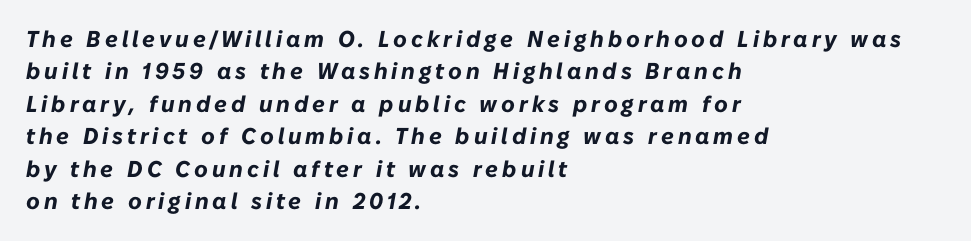
{"italic": "yes", "lean": "right", "slant_degrees": 10, "bold": "yes", "underline": "no", "align": "left", "line_spacing": "normal", "line_spacing_ratio": 1.41, "glyph_px": 23}
